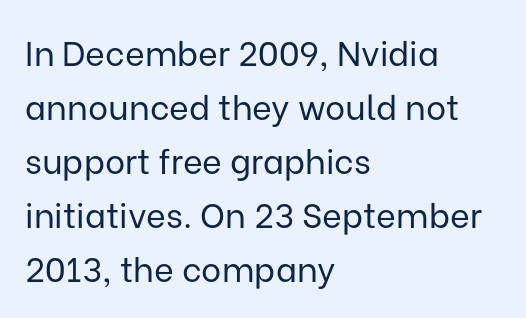
Q: Is the text bold? A: No.
Q: Is the text italic (slanted)? A: No, it is upright.
Q: Is the typeface a serif or a sans-serif typeface? A: Sans-serif.
Q: Is the text underlined? A: No.
Q: How is the paragraph aligned? A: Left-aligned.
Q: Is the spacing between letters normal or unusually wide? A: Normal.
Q: Is the spacing between lines tight, normal or loose? A: Normal.
Q: Width (condensed, normal, or wide)? A: Normal.
Q: Stroke contrast? A: Low.
Q: x-height? A: Medium.
Q: Monospaced? A: No.
